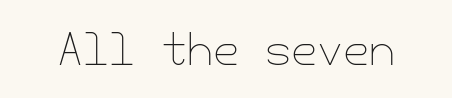
Nobody drew a line under any word here. This is not heavy type; no bold has been used. When letters stand straight like this, we call the style roman or upright. Inter-character spacing is left at the font's built-in metrics.
